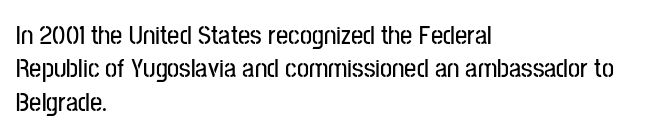
Q: Is the text italic (slanted)? A: No, it is upright.
Q: Is the text underlined? A: No.
Q: How is the paragraph aligned? A: Left-aligned.
Q: Is the spacing between letters normal or unusually wide? A: Normal.
